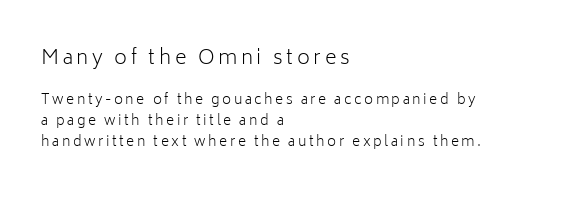
{"italic": "no", "bold": "no", "underline": "no", "align": "left", "line_spacing": "normal", "line_spacing_ratio": 1.53, "larger_block": "first", "size_ratio": 1.43, "glyph_px": 20}
